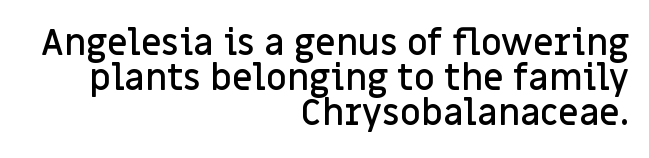
The image shows 36 px semibold sans-serif type, upright; set right-aligned, tight line spacing (0.97x), normal letter spacing, not underlined; low stroke contrast and a large x-height.
